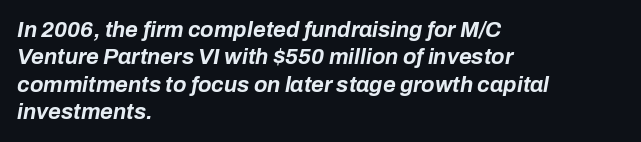
{"italic": "yes", "lean": "right", "slant_degrees": 10, "bold": "yes", "underline": "no", "align": "left", "line_spacing": "normal", "line_spacing_ratio": 1.25, "letter_spacing": "normal", "letter_spacing_em": 0.0, "glyph_px": 22}
